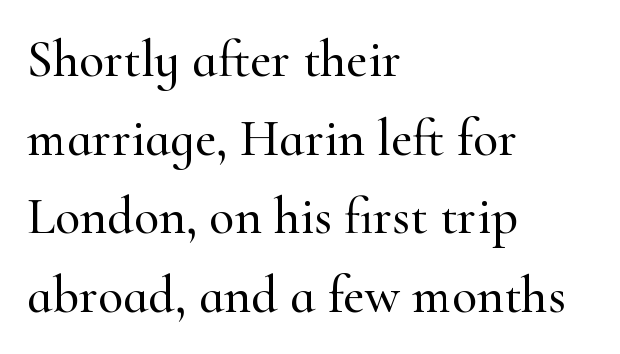
{"serif": "yes", "italic": "no", "width": "normal", "stroke_contrast": "high", "x_height": "small", "monospaced": "no", "underline": "no", "align": "left", "line_spacing": "normal", "line_spacing_ratio": 1.51, "letter_spacing": "normal", "letter_spacing_em": 0.0, "glyph_px": 52}
